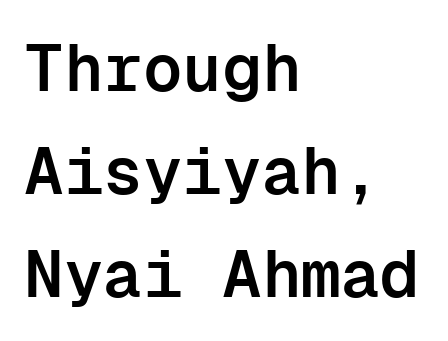
Clear beneath every line of the passage. Weight check: semibold — heavier than regular, not quite bold. Students, observe: this is what conventionally led text looks like. Fixed-width glyphs throughout — classic coding-font behaviour.
